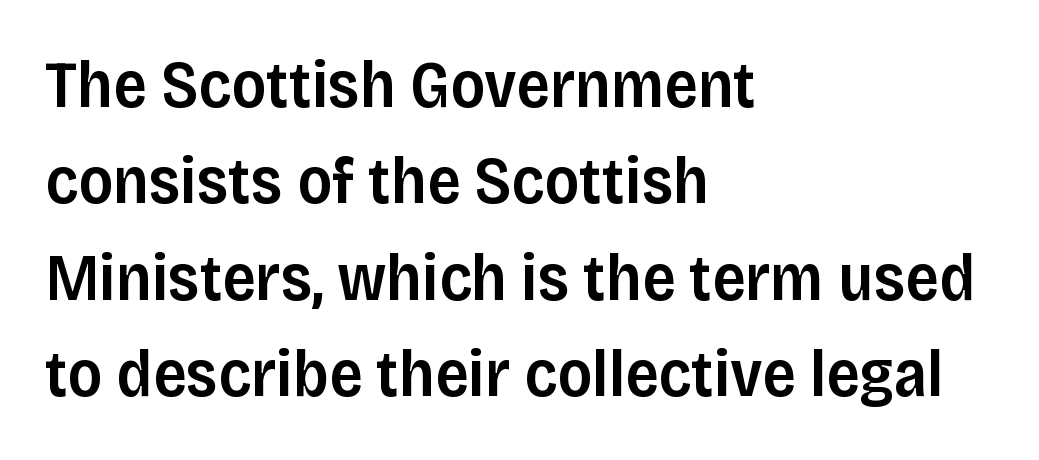
{"serif": "no", "italic": "no", "bold": "semi", "weight": "semibold", "width": "normal", "stroke_contrast": "low", "x_height": "large", "monospaced": "no", "underline": "no", "align": "left", "line_spacing": "normal", "line_spacing_ratio": 1.46, "letter_spacing": "normal", "letter_spacing_em": 0.0, "glyph_px": 66}
